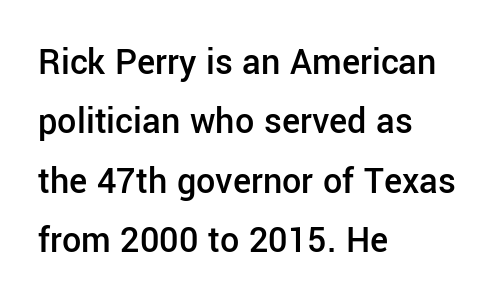
The image shows 38 px semibold sans-serif type, upright; set left-aligned, normal line spacing (1.56x), normal letter spacing, not underlined; low stroke contrast and a medium x-height.
